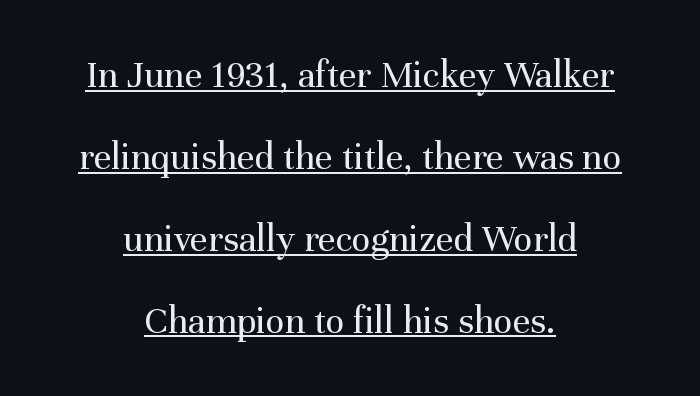
Q: Is the text bold? A: No.
Q: Is the text italic (slanted)? A: No, it is upright.
Q: Is the typeface a serif or a sans-serif typeface? A: Serif.
Q: Is the text underlined? A: Yes.
Q: How is the paragraph aligned? A: Centered.
Q: Is the spacing between letters normal or unusually wide? A: Normal.
Q: Is the spacing between lines tight, normal or loose? A: Loose.
Q: Width (condensed, normal, or wide)? A: Normal.
Q: Stroke contrast? A: Medium.
Q: x-height? A: Medium.
Q: Monospaced? A: No.
